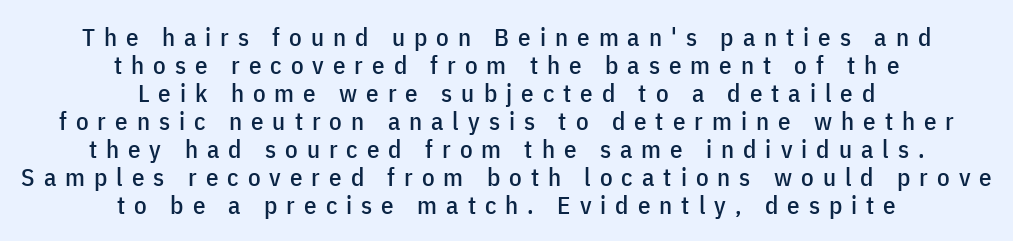
{"italic": "no", "underline": "no", "align": "center", "line_spacing": "tight", "line_spacing_ratio": 1.12, "letter_spacing": "wide", "letter_spacing_em": 0.36, "glyph_px": 25}
